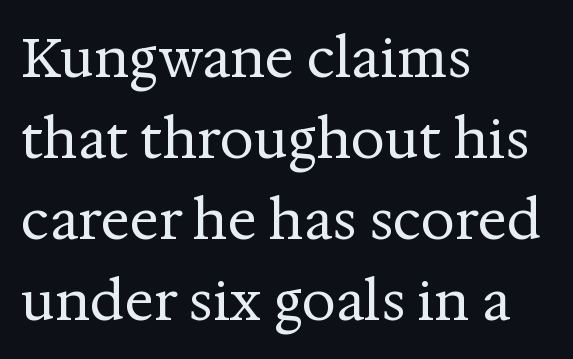
Q: Is the text bold? A: No.
Q: Is the text italic (slanted)? A: No, it is upright.
Q: Is the typeface a serif or a sans-serif typeface? A: Serif.
Q: Is the text underlined? A: No.
Q: How is the paragraph aligned? A: Left-aligned.
Q: Is the spacing between letters normal or unusually wide? A: Normal.
Q: Is the spacing between lines tight, normal or loose? A: Normal.
Q: Width (condensed, normal, or wide)? A: Normal.
Q: Stroke contrast? A: Medium.
Q: x-height? A: Medium.
Q: Monospaced? A: No.
